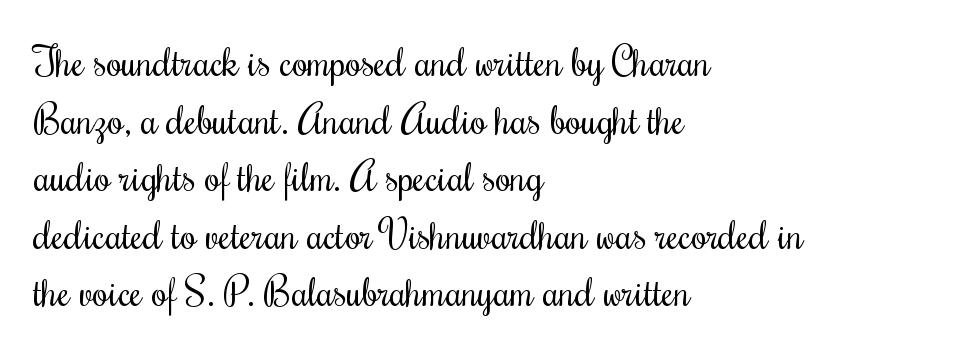
Descenders hang freely into open space. Where is the straight margin? On the left. No extra ink here — the face is not bold. The face used here is proportionally spaced, like ordinary book or web type.
